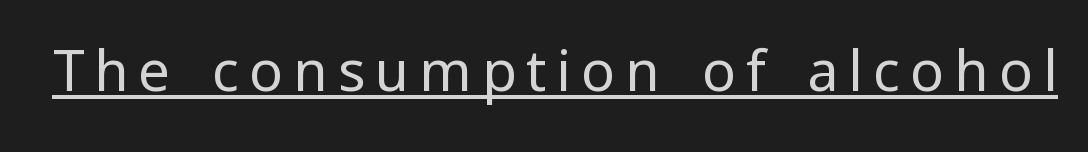
Q: Is the text bold? A: No.
Q: Is the text italic (slanted)? A: No, it is upright.
Q: Is the typeface a serif or a sans-serif typeface? A: Sans-serif.
Q: Is the text underlined? A: Yes.
Q: Width (condensed, normal, or wide)? A: Normal.
Q: Stroke contrast? A: Low.
Q: x-height? A: Medium.
Q: Monospaced? A: No.
